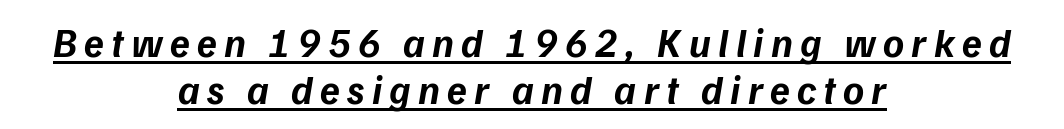
Does the copy run flush right? No — it is centered line by line. Font category for this specimen: sans-serif. The words here are underlined. Each letter keeps its own natural width here, so spacing adapts to shape. The strokes are fattened all the way to bold.
